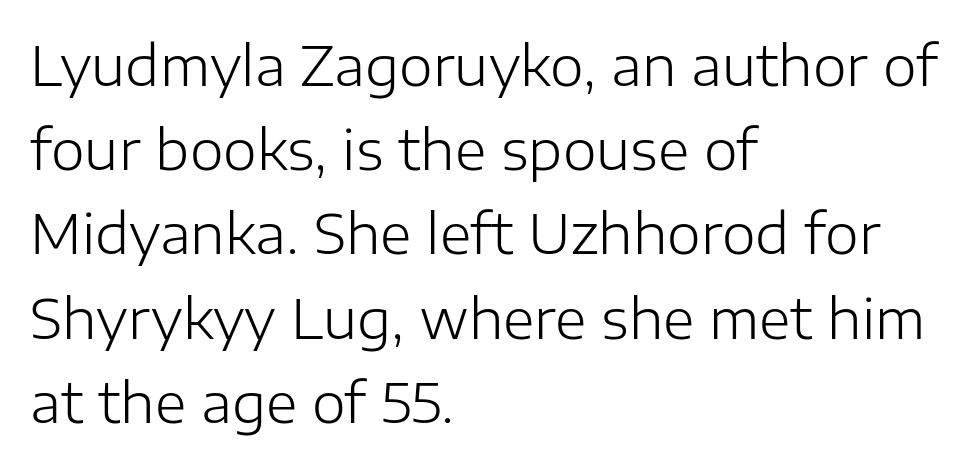
Q: Is the text bold? A: No.
Q: Is the text italic (slanted)? A: No, it is upright.
Q: Is the typeface a serif or a sans-serif typeface? A: Sans-serif.
Q: Is the text underlined? A: No.
Q: How is the paragraph aligned? A: Left-aligned.
Q: Is the spacing between letters normal or unusually wide? A: Normal.
Q: Is the spacing between lines tight, normal or loose? A: Normal.
Q: Width (condensed, normal, or wide)? A: Normal.
Q: Stroke contrast? A: Low.
Q: x-height? A: Medium.
Q: Monospaced? A: No.
